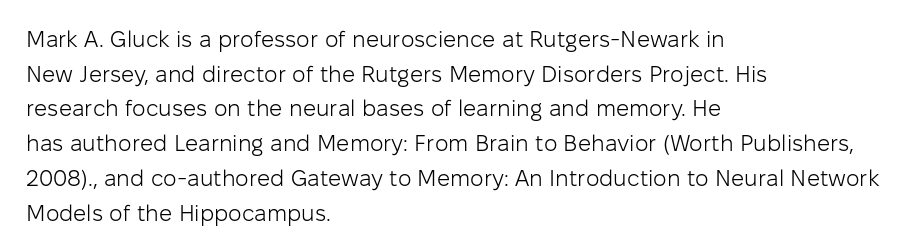
Vertical strokes here are truly vertical. Is the block centered? No — it sits flush against the left margin. Standard letterfit; no display-style spreading of the glyphs. This is not heavy type; no bold has been used.
